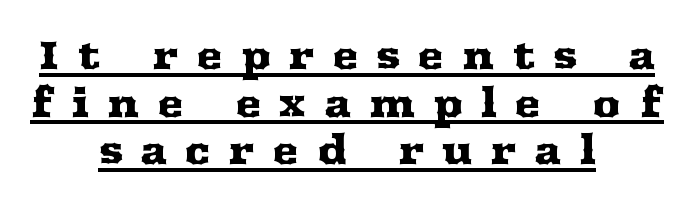
Look at the bottom of the vertical strokes: they flare into serifs here. A typesetter would mark this as roman, not italic. This sample uses expanded letter spacing, leaving extra air between glyphs. The face used here appears with an underline applied. Looks like regular typesetting: each glyph gets only the width it needs.
